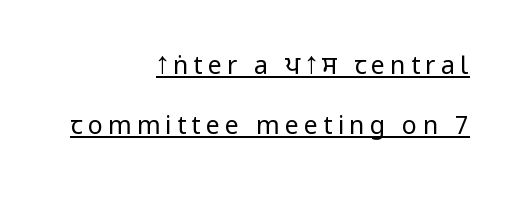
The image shows 25 px text type, upright; set right-aligned, loose line spacing (2.42x), unusually wide letter spacing (+0.21 em), underlined.
